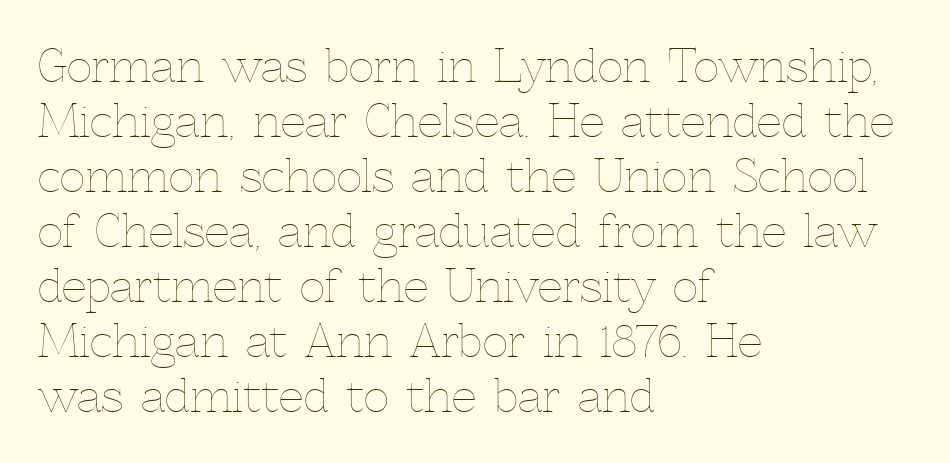
Layout note: lines flush left. Students, observe: this is what conventionally led text looks like. Posture: straight, roman, zero tilt. Think standard paragraph weight, or any step lighter than that.
